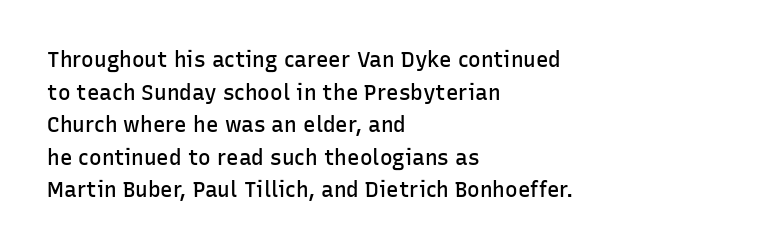
Decoration check: the copy has no underline. If you drew a ruler down the left edge, every line would touch it. How would I describe the line gaps? Plain and ordinary. The characters look somewhat weighty, a semibold short of true bold. Ordinary non-slanted type is in use.
